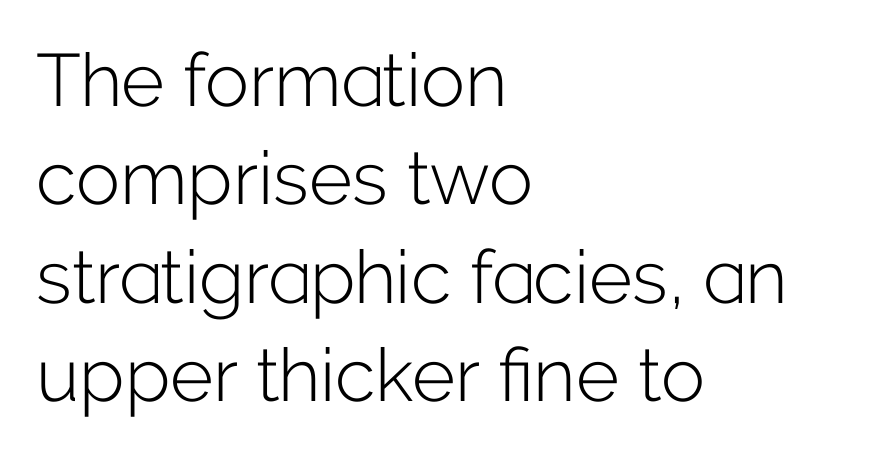
Q: Is the text bold? A: No.
Q: Is the text italic (slanted)? A: No, it is upright.
Q: Is the typeface a serif or a sans-serif typeface? A: Sans-serif.
Q: Is the text underlined? A: No.
Q: How is the paragraph aligned? A: Left-aligned.
Q: Is the spacing between letters normal or unusually wide? A: Normal.
Q: Is the spacing between lines tight, normal or loose? A: Normal.
Q: Width (condensed, normal, or wide)? A: Normal.
Q: Stroke contrast? A: Low.
Q: x-height? A: Medium.
Q: Monospaced? A: No.
